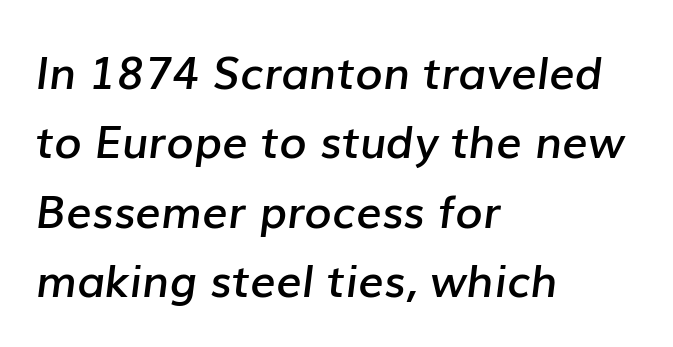
Line spacing here is normal. Where is the straight margin? On the left. A fair bit of extra ink — the face is semibold, not bold. These lines are rendered in a variable-pitch font. Between one letter and the next there's only the usual sliver of space.
